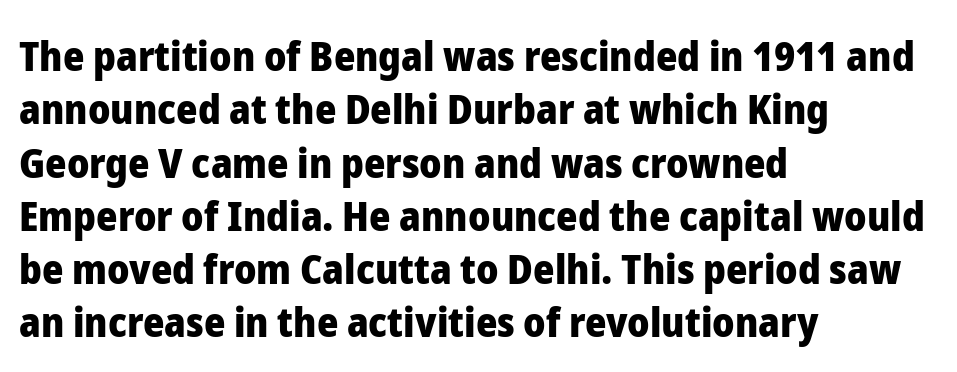
Every character sits straight up, as roman type does. Descenders hang freely into open space. The characters look thick and weighty, a clear bold. Each letter's strokes conclude bluntly, with no projecting serifs. Regular leading. Is this a fixed-width face? No — the glyphs have proportional, varying widths.
